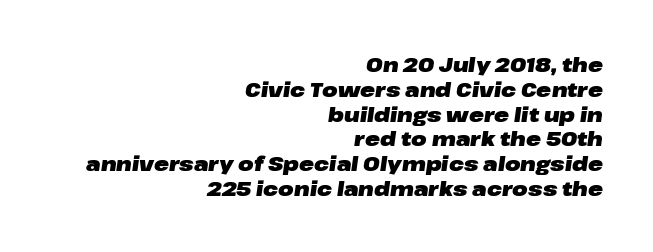
The image shows 20 px bold type, italic (leaning right); set right-aligned, line spacing 1.24x, normal letter spacing, not underlined.
